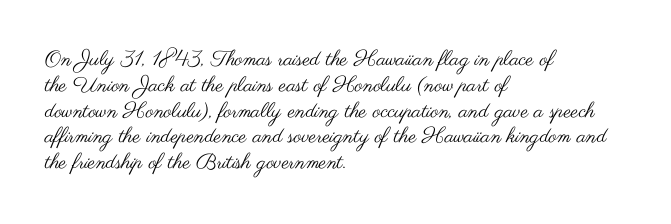
{"bold": "no", "underline": "no", "align": "left", "line_spacing_ratio": 1.23, "letter_spacing": "normal", "letter_spacing_em": 0.0, "glyph_px": 21}
